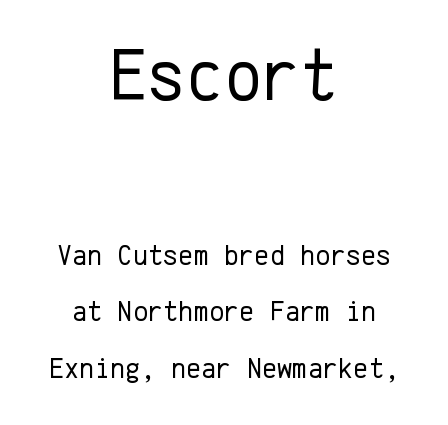
The face used here is monospaced, like something from a code editor. Quick note: interline space is abundant. The type is set solid horizontally, with unmodified tracking. Here the first block reads like a headline and the second like body copy.
